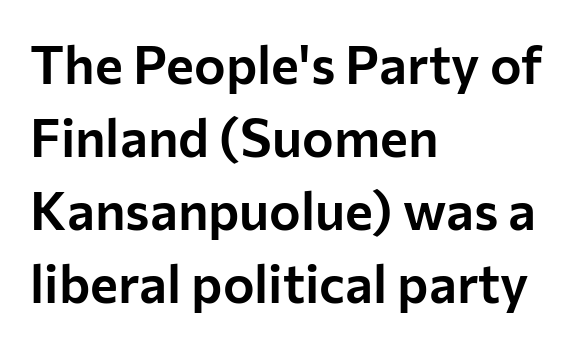
Default kerning and tracking; the words read as compact shapes. Horizontal bands of white between lines are of average thickness. Letterform terminals end flat and unadorned throughout the passage. Descenders are the only things crossing below the line.
